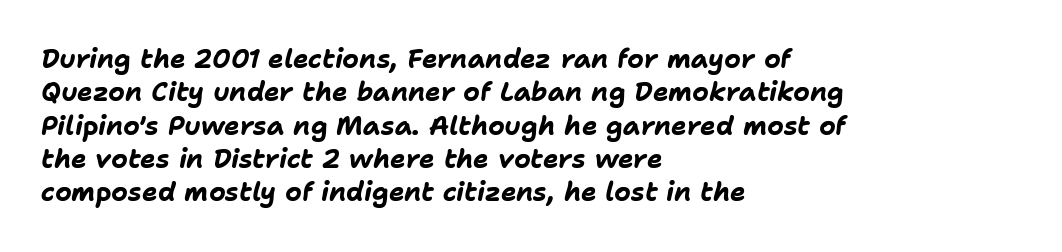
The image shows 26 px bold type, italic (leaning right); set left-aligned, normal line spacing (1.28x), normal letter spacing, not underlined.
